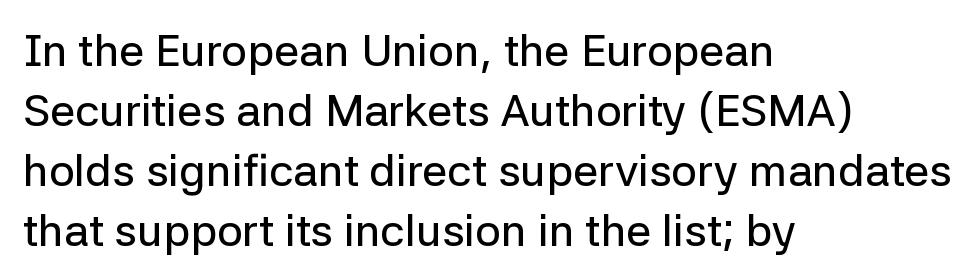
Alignment: flush left. The type family on display is of the sans-serif kind. A typesetter would call this leading conventional body-copy spacing. The letterforms sit shoulder to shoulder at normal distance. Nobody drew a line under any word here. Notice how the stems are strictly vertical — no italics here.
